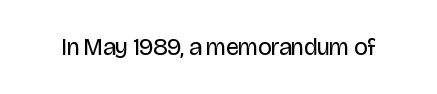
{"italic": "no", "bold": "no", "underline": "no", "letter_spacing": "normal", "letter_spacing_em": 0.0, "glyph_px": 24}
